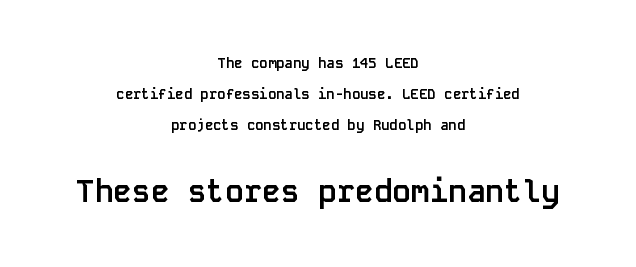
Caption: multi-line text, centered on the measure. Larger block? The one below; the one above is distinctly smaller. If you drew a line through each stem, it would be perfectly vertical. Widely set lines give the paragraph a tall, airy silhouette. Compared with an ordinary text face, these strokes are far heavier — a full bold. Descender tails drop into unmarked territory.
